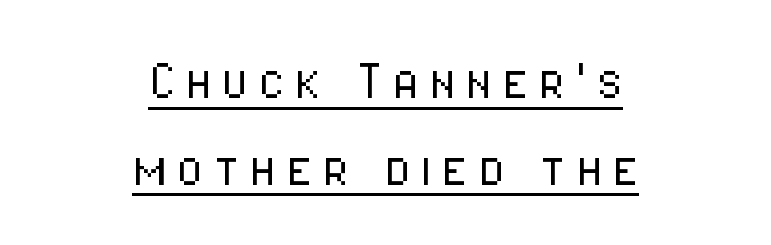
Italic? Not at all — the glyphs are vertical. The rag falls on both sides of this text block equally. Descenders here cross a horizontal rule under the line. Vertical spacing — default.
